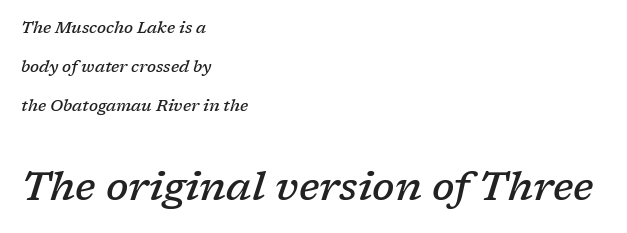
{"serif": "yes", "italic": "yes", "lean": "right", "slant_degrees": 17, "bold": "semi", "weight": "semibold", "width": "normal", "stroke_contrast": "low", "x_height": "medium", "monospaced": "no", "underline": "no", "align": "left", "line_spacing": "loose", "line_spacing_ratio": 2.44, "letter_spacing": "normal", "letter_spacing_em": 0.0, "larger_block": "second", "size_ratio": 2.5, "glyph_px": 40}
